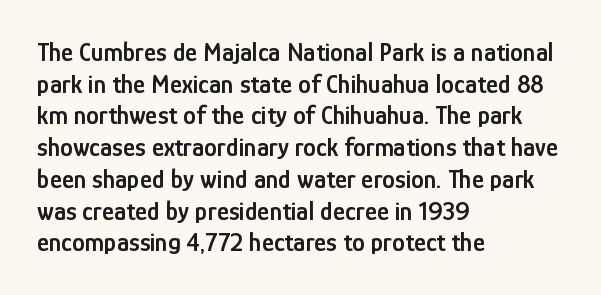
{"italic": "no", "bold": "semi", "underline": "no", "align": "left", "line_spacing_ratio": 1.22, "letter_spacing": "normal", "letter_spacing_em": 0.0, "glyph_px": 26}
